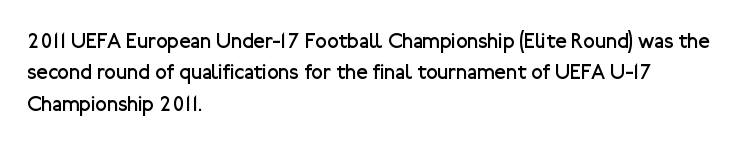
Q: Is the text bold? A: No.
Q: Is the text italic (slanted)? A: No, it is upright.
Q: Is the text underlined? A: No.
Q: How is the paragraph aligned? A: Left-aligned.
Q: Is the spacing between letters normal or unusually wide? A: Normal.
Q: Is the spacing between lines tight, normal or loose? A: Normal.
